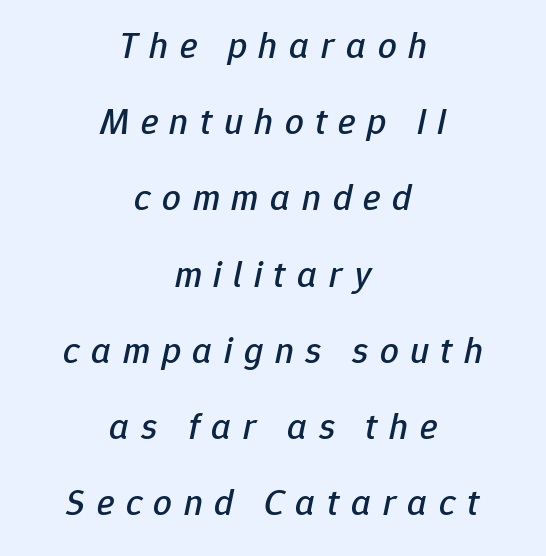
The zone under the glyphs is completely vacant. The space between consecutive lines is lavish. An italicized treatment has been applied to the whole sample. Look at the tracking — it's clearly loosened, letters drifting apart. These lines are rendered in a variable-pitch font. Compared with a flush-left layout, this one balances lines on the center instead.
